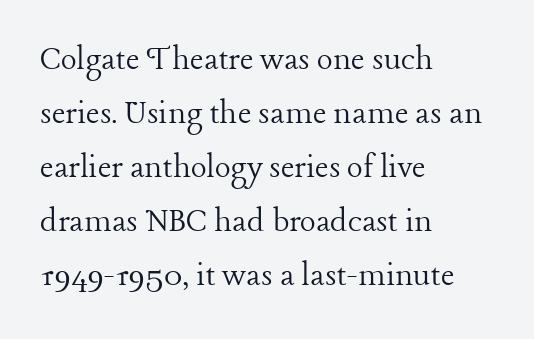
Q: Is the text bold? A: No.
Q: Is the text italic (slanted)? A: No, it is upright.
Q: Is the typeface a serif or a sans-serif typeface? A: Serif.
Q: Is the text underlined? A: No.
Q: How is the paragraph aligned? A: Left-aligned.
Q: Is the spacing between letters normal or unusually wide? A: Normal.
Q: Is the spacing between lines tight, normal or loose? A: Normal.
Q: Width (condensed, normal, or wide)? A: Normal.
Q: Stroke contrast? A: Low.
Q: x-height? A: Medium.
Q: Monospaced? A: No.
